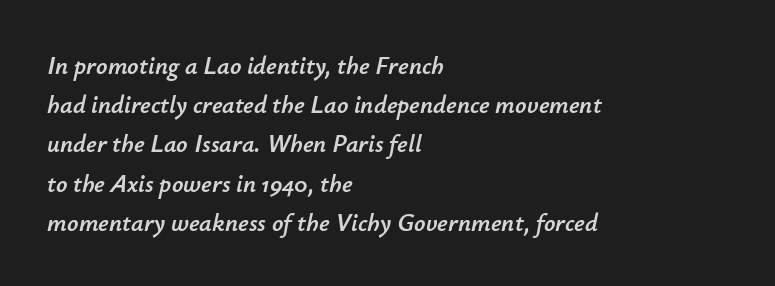
Each line starts at the same left margin while the right side varies. Letters rest on an invisible, unmarked baseline. Rows of type keep a routine distance in the vertical direction. This is oblique type, the kind used for emphasis or titles. No extra tracking has been applied to these lines.
